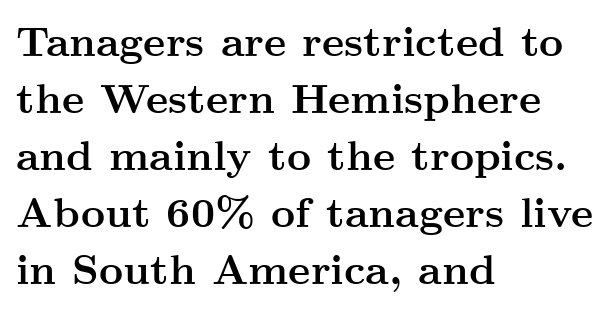
Q: Is the text bold? A: Yes.
Q: Is the text italic (slanted)? A: No, it is upright.
Q: Is the typeface a serif or a sans-serif typeface? A: Serif.
Q: Is the text underlined? A: No.
Q: How is the paragraph aligned? A: Left-aligned.
Q: Is the spacing between letters normal or unusually wide? A: Normal.
Q: Is the spacing between lines tight, normal or loose? A: Normal.
Q: Width (condensed, normal, or wide)? A: Wide.
Q: Stroke contrast? A: Medium.
Q: x-height? A: Small.
Q: Monospaced? A: No.
